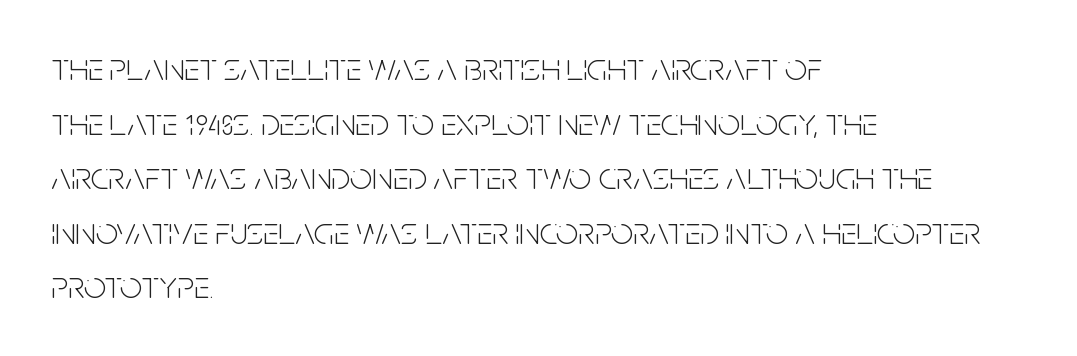
{"serif": "no", "italic": "no", "bold": "no", "weight": "light", "width": "condensed", "stroke_contrast": "low", "x_height": "large", "monospaced": "no", "underline": "no", "align": "left", "line_spacing": "normal", "line_spacing_ratio": 1.4, "letter_spacing": "normal", "letter_spacing_em": 0.0, "glyph_px": 39}
